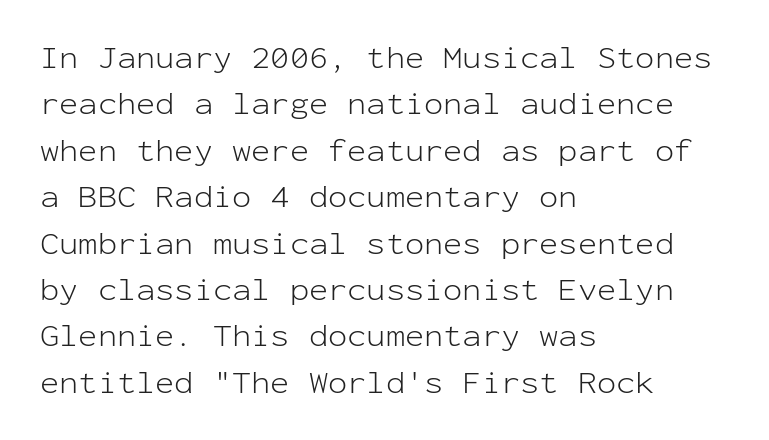
Stroke thickness stays within the range of a standard reading face or lighter. Do the characters align in a grid? Yes, the font is monospaced. In terms of posture, this sample is upright. Does the type have serifs? No, each stem ends abruptly.
